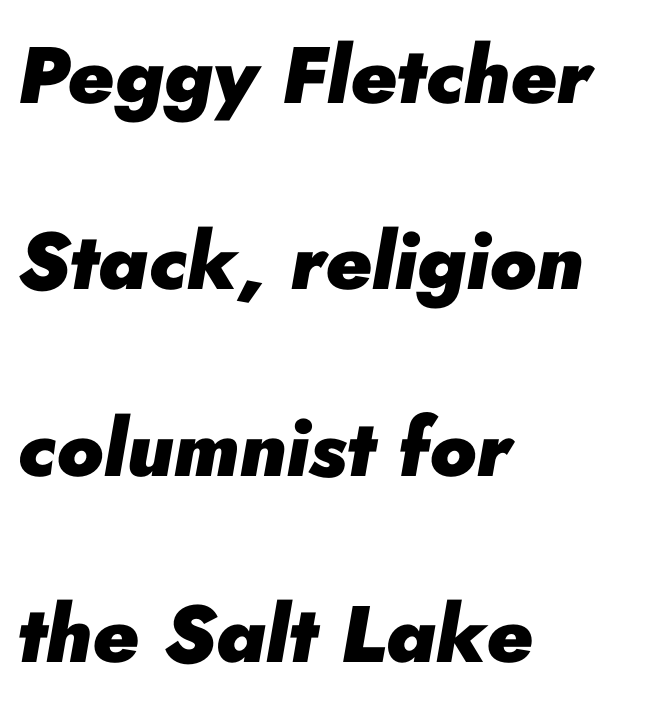
In terms of posture, this sample is oblique. Rule under the text: the space is simply empty. These lines keep a tight, regular rhythm from letter to letter. Alignment: flush left.
